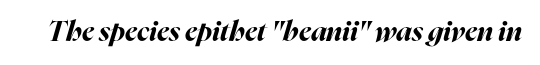
{"italic": "yes", "lean": "right", "slant_degrees": 16, "bold": "yes", "weight": "bold", "width": "normal", "stroke_contrast": "high", "x_height": "medium", "monospaced": "no", "underline": "no", "letter_spacing": "normal", "letter_spacing_em": 0.0, "glyph_px": 28}
